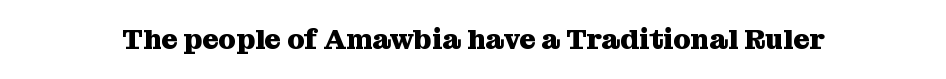
The image shows 28 px heavy serif type, upright; set normal letter spacing, not underlined; medium stroke contrast and a medium x-height.
